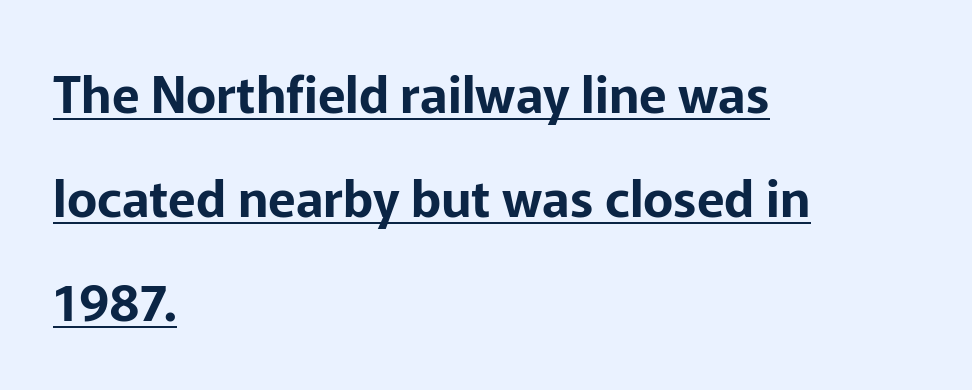
Q: Is the text italic (slanted)? A: No, it is upright.
Q: Is the typeface a serif or a sans-serif typeface? A: Sans-serif.
Q: Is the text underlined? A: Yes.
Q: How is the paragraph aligned? A: Left-aligned.
Q: Is the spacing between letters normal or unusually wide? A: Normal.
Q: Is the spacing between lines tight, normal or loose? A: Loose.
Q: Width (condensed, normal, or wide)? A: Normal.
Q: Stroke contrast? A: Low.
Q: x-height? A: Medium.
Q: Monospaced? A: No.
